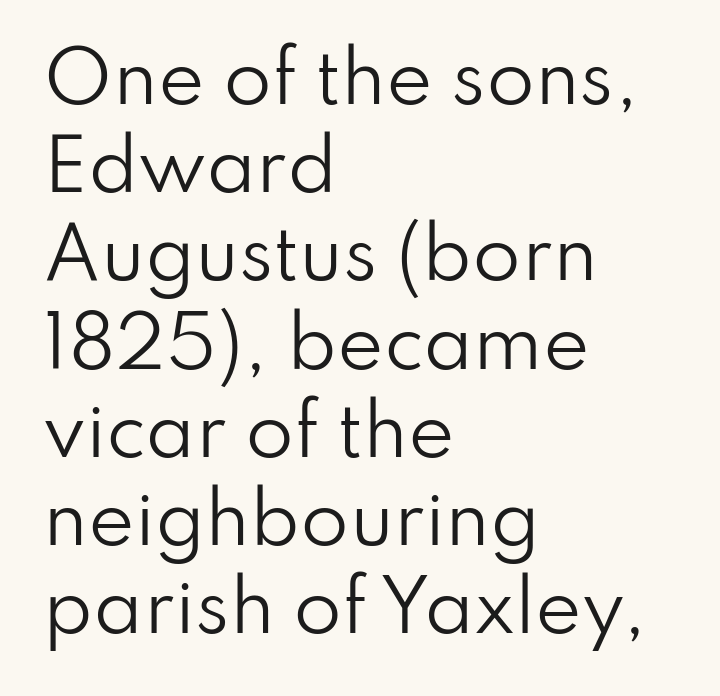
Q: Is the text bold? A: No.
Q: Is the text italic (slanted)? A: No, it is upright.
Q: Is the typeface a serif or a sans-serif typeface? A: Sans-serif.
Q: Is the text underlined? A: No.
Q: How is the paragraph aligned? A: Left-aligned.
Q: Is the spacing between letters normal or unusually wide? A: Normal.
Q: Is the spacing between lines tight, normal or loose? A: Normal.
Q: Width (condensed, normal, or wide)? A: Normal.
Q: Stroke contrast? A: Low.
Q: x-height? A: Small.
Q: Monospaced? A: No.
